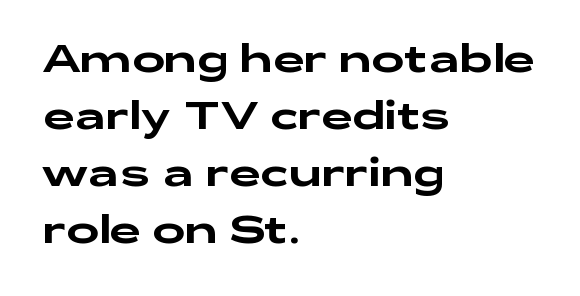
Inter-character spacing is left at the font's built-in metrics. Nope, no serifs anywhere on these letters. Short and long lines alike share a common starting point at left. The passage shown is not underscored anywhere. The passage shown is typed in a proportional face where columns would drift.
